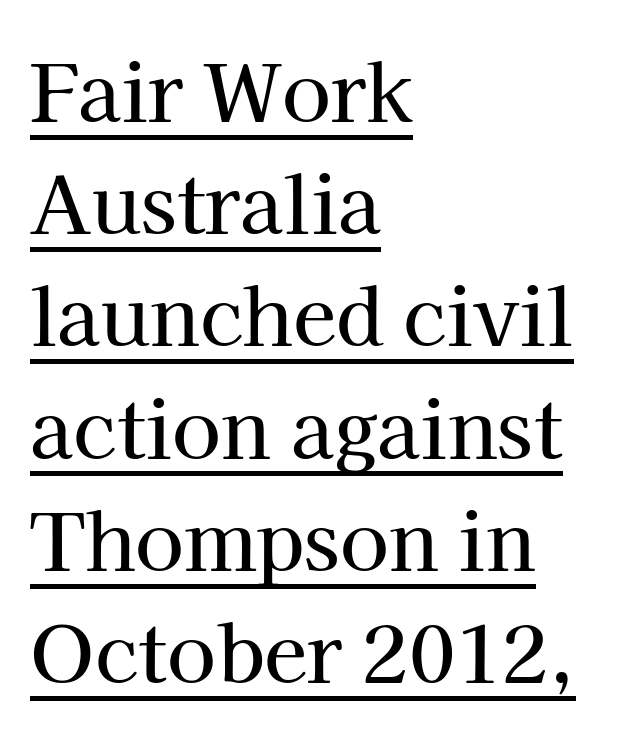
Q: Is the text italic (slanted)? A: No, it is upright.
Q: Is the typeface a serif or a sans-serif typeface? A: Serif.
Q: Is the text underlined? A: Yes.
Q: How is the paragraph aligned? A: Left-aligned.
Q: Is the spacing between letters normal or unusually wide? A: Normal.
Q: Is the spacing between lines tight, normal or loose? A: Normal.
Q: Width (condensed, normal, or wide)? A: Normal.
Q: Stroke contrast? A: High.
Q: x-height? A: Medium.
Q: Monospaced? A: No.
